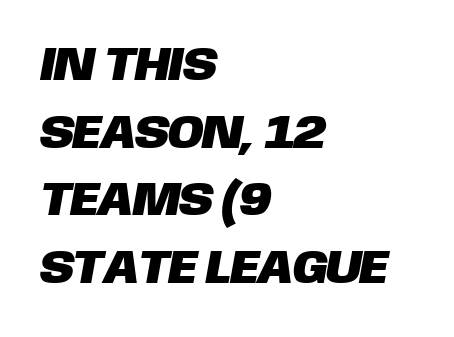
{"serif": "no", "width": "normal", "stroke_contrast": "low", "x_height": "large", "monospaced": "no", "underline": "no", "align": "left", "line_spacing": "normal", "line_spacing_ratio": 1.41, "letter_spacing": "normal", "letter_spacing_em": 0.0, "glyph_px": 48}
